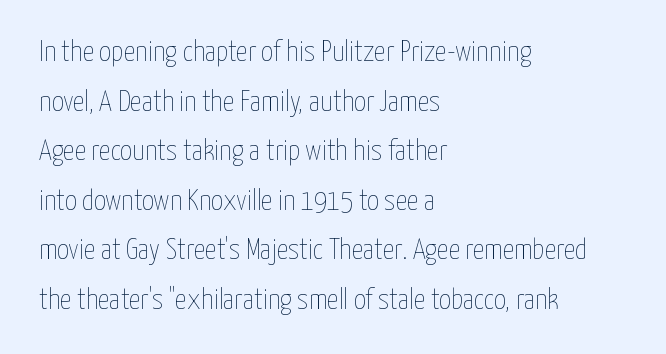
The lines in this sample share a left origin and differ only in where they stop. You can tell it's not italic because the verticals are truly vertical. Looks like regular typesetting: each glyph gets only the width it needs. No heavy texture on the line: the type isn't bold. The face used here is rendered with its standard letterfit. The area under the type is left untouched.
